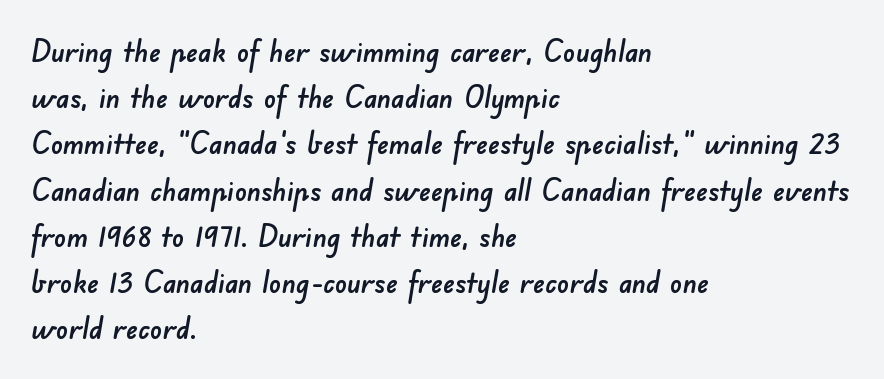
Type style note: lacks serifs. Spacing between characters is what you'd get straight out of the box. Teacher's note: observe the even left margin — that is flush-left alignment. The passage shown is not underscored anywhere. Note the varied advance widths — an 'i' is clearly narrower than an 'm'.
